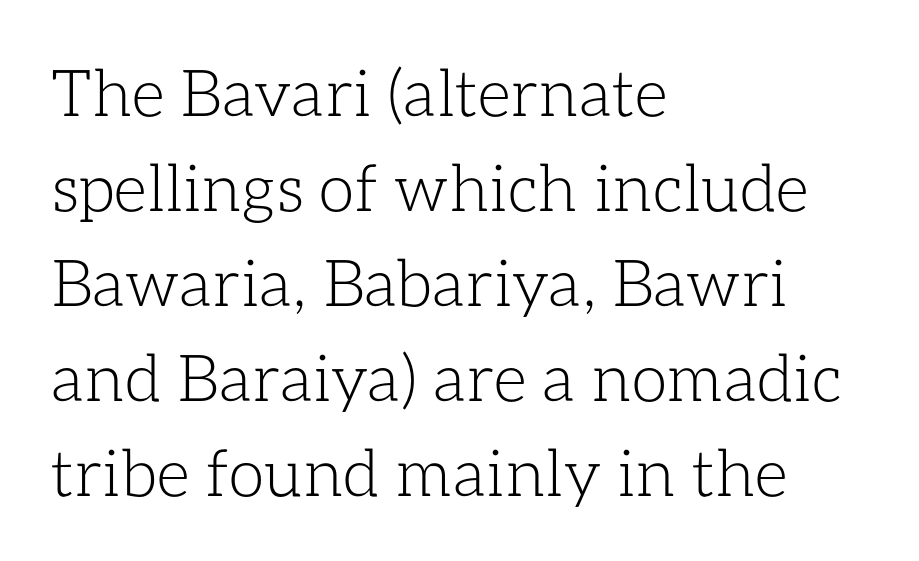
{"italic": "no", "bold": "no", "weight": "light", "width": "normal", "stroke_contrast": "low", "x_height": "medium", "monospaced": "no", "underline": "no", "align": "left", "line_spacing": "normal", "line_spacing_ratio": 1.46, "letter_spacing": "normal", "letter_spacing_em": 0.0, "glyph_px": 65}
